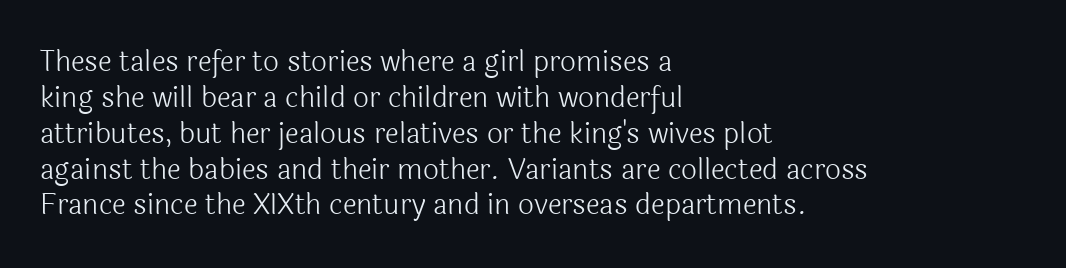
{"serif": "no", "italic": "no", "bold": "no", "weight": "light", "width": "normal", "x_height": "medium", "monospaced": "no", "underline": "no", "align": "left", "line_spacing": "normal", "line_spacing_ratio": 1.28, "letter_spacing": "normal", "letter_spacing_em": 0.0, "glyph_px": 28}
